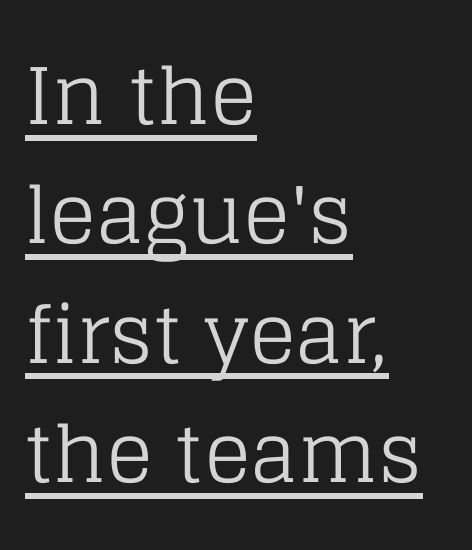
Q: Is the text bold? A: No.
Q: Is the text italic (slanted)? A: No, it is upright.
Q: Is the typeface a serif or a sans-serif typeface? A: Serif.
Q: Is the text underlined? A: Yes.
Q: How is the paragraph aligned? A: Left-aligned.
Q: Is the spacing between letters normal or unusually wide? A: Normal.
Q: Is the spacing between lines tight, normal or loose? A: Normal.
Q: Width (condensed, normal, or wide)? A: Normal.
Q: Stroke contrast? A: Low.
Q: x-height? A: Large.
Q: Monospaced? A: No.
